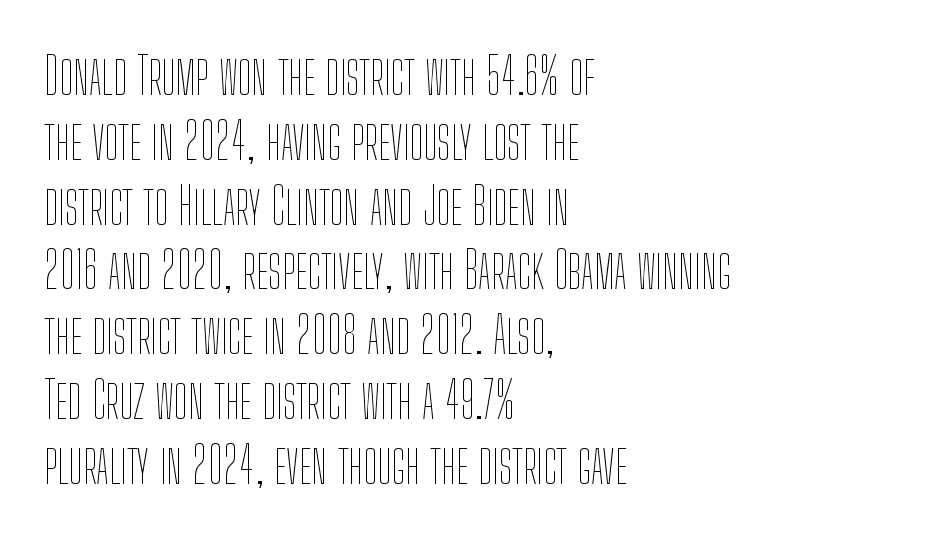
The image shows 51 px thin, condensed type, upright; set left-aligned, normal line spacing (1.27x), normal letter spacing, not underlined; low stroke contrast and a medium x-height.
